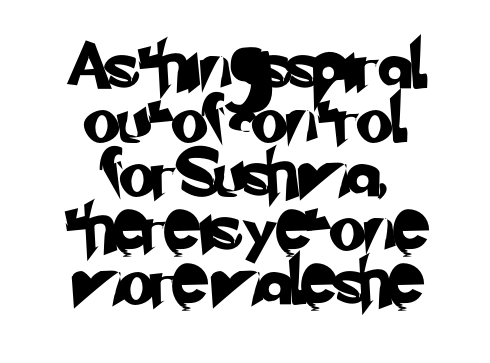
Q: Is the typeface a serif or a sans-serif typeface? A: Sans-serif.
Q: Is the text underlined? A: No.
Q: How is the paragraph aligned? A: Centered.
Q: Is the spacing between letters normal or unusually wide? A: Normal.
Q: Is the spacing between lines tight, normal or loose? A: Tight.
Q: Width (condensed, normal, or wide)? A: Normal.
Q: Stroke contrast? A: Low.
Q: x-height? A: Small.
Q: Monospaced? A: No.
